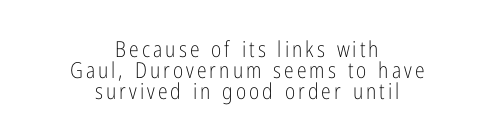
Q: Is the text bold? A: No.
Q: Is the text italic (slanted)? A: No, it is upright.
Q: Is the text underlined? A: No.
Q: How is the paragraph aligned? A: Centered.
Q: Is the spacing between lines tight, normal or loose? A: Tight.
